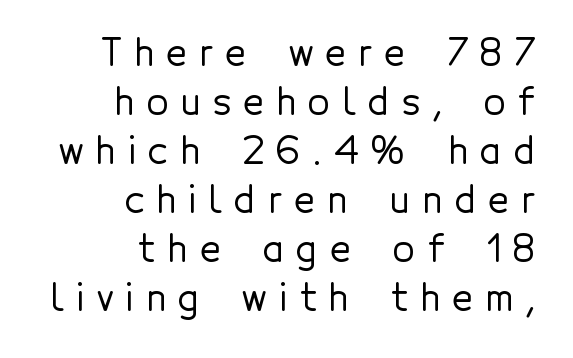
{"serif": "no", "italic": "no", "width": "normal", "x_height": "medium", "monospaced": "no", "underline": "no", "align": "right", "line_spacing": "normal", "line_spacing_ratio": 1.36, "letter_spacing": "wide", "letter_spacing_em": 0.34, "glyph_px": 36}
